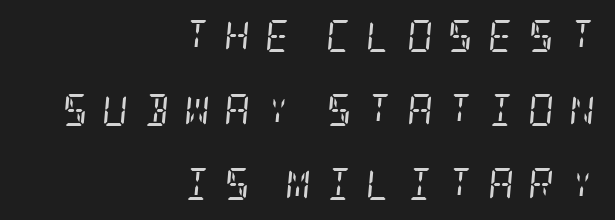
{"serif": "yes", "italic": "yes", "lean": "right", "slant_degrees": 5, "bold": "no", "weight": "regular", "width": "condensed", "stroke_contrast": "low", "x_height": "large", "underline": "no", "align": "right", "line_spacing": "loose", "line_spacing_ratio": 2.31, "letter_spacing": "wide", "letter_spacing_em": 0.45, "glyph_px": 32}
